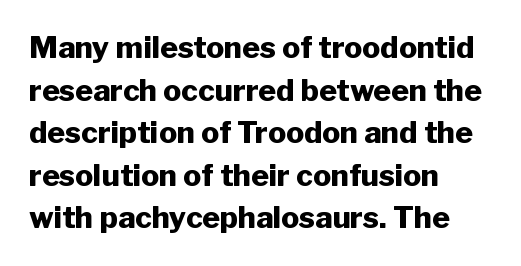
Q: Is the text bold? A: Yes.
Q: Is the text italic (slanted)? A: No, it is upright.
Q: Is the typeface a serif or a sans-serif typeface? A: Sans-serif.
Q: Is the text underlined? A: No.
Q: How is the paragraph aligned? A: Left-aligned.
Q: Is the spacing between letters normal or unusually wide? A: Normal.
Q: Is the spacing between lines tight, normal or loose? A: Normal.
Q: Width (condensed, normal, or wide)? A: Normal.
Q: Stroke contrast? A: Low.
Q: x-height? A: Medium.
Q: Monospaced? A: No.
